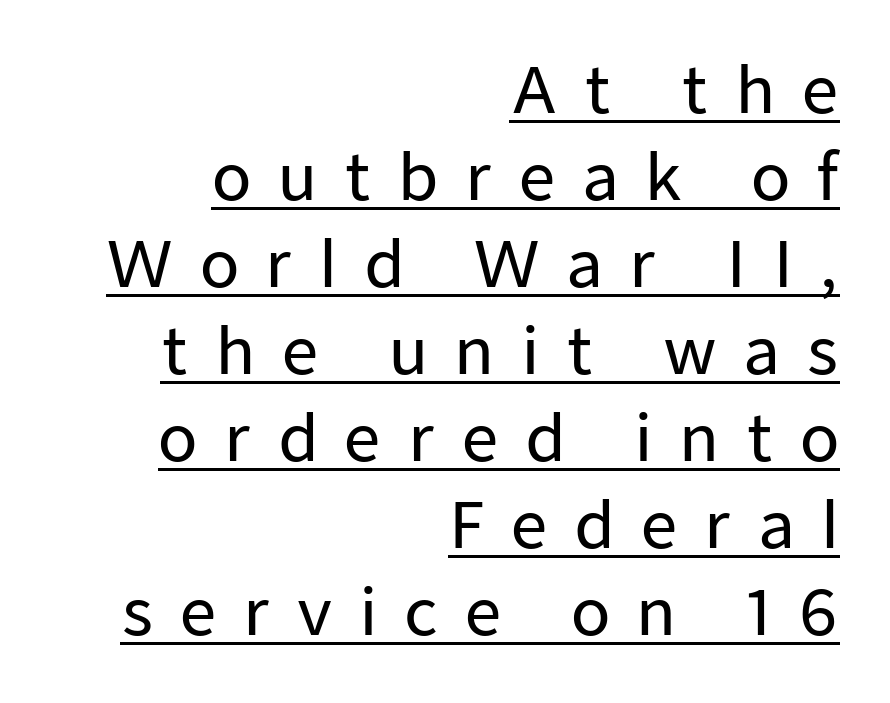
{"serif": "no", "italic": "no", "width": "normal", "stroke_contrast": "low", "x_height": "medium", "monospaced": "no", "underline": "yes", "align": "right", "line_spacing": "normal", "line_spacing_ratio": 1.36, "letter_spacing": "wide", "letter_spacing_em": 0.41, "glyph_px": 64}
